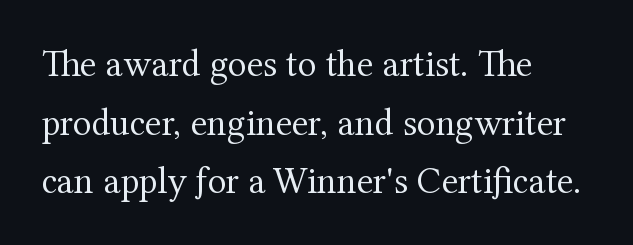
The image shows 38 px regular-weight serif type, upright; set left-aligned, normal line spacing (1.54x), normal letter spacing, not underlined; medium stroke contrast and a medium x-height.
